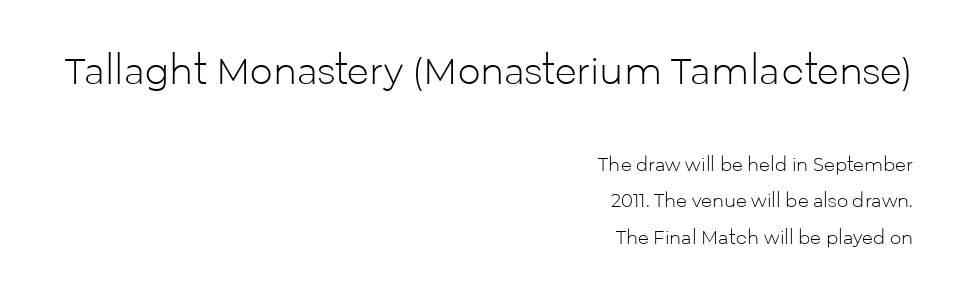
Q: Is the text bold? A: No.
Q: Is the text italic (slanted)? A: No, it is upright.
Q: Is the typeface a serif or a sans-serif typeface? A: Sans-serif.
Q: Is the text underlined? A: No.
Q: How is the paragraph aligned? A: Right-aligned.
Q: Is the spacing between letters normal or unusually wide? A: Normal.
Q: Is the spacing between lines tight, normal or loose? A: Loose.
Q: Which block of text is set in a larger size, the first (top) or the second (bottom)? A: The first (top) one.
Q: Width (condensed, normal, or wide)? A: Normal.
Q: Stroke contrast? A: Low.
Q: x-height? A: Medium.
Q: Monospaced? A: No.
